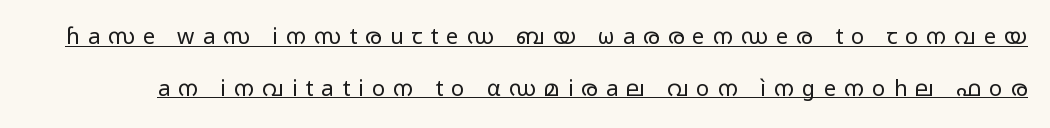
Q: Is the text bold? A: No.
Q: Is the text italic (slanted)? A: No, it is upright.
Q: Is the text underlined? A: Yes.
Q: Is the spacing between letters normal or unusually wide? A: Unusually wide.
Q: Is the spacing between lines tight, normal or loose? A: Loose.
